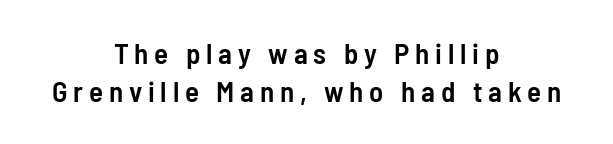
Nope, no serifs anywhere on these letters. A typesetter would call this leading conventional body-copy spacing. Does the copy run flush right? No — it is centered line by line. A typesetter would call this proportional, since set widths differ per character.
